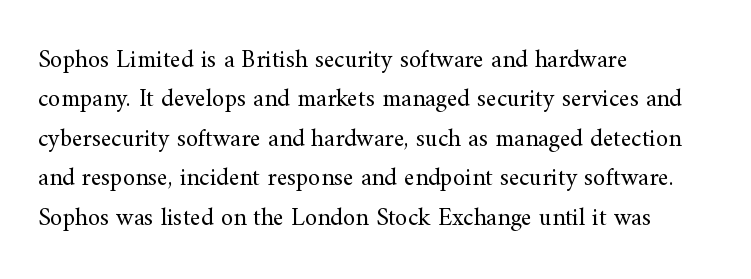
{"italic": "no", "bold": "no", "underline": "no", "align": "left", "line_spacing": "normal", "line_spacing_ratio": 1.58, "letter_spacing": "normal", "letter_spacing_em": 0.0, "glyph_px": 25}
